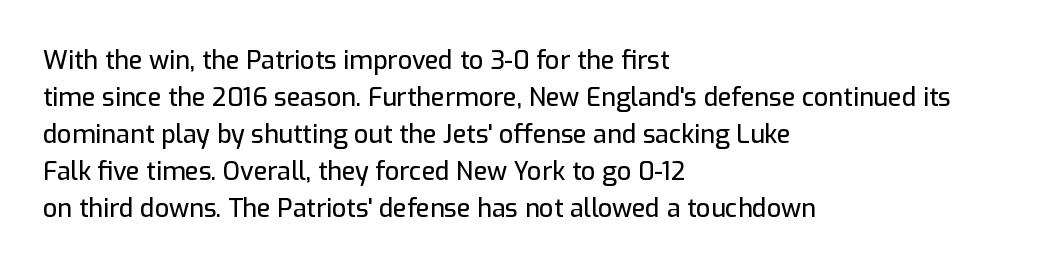
The space beneath each line is pristine and unruled. Compared with typical paragraphs, the rows here are spaced about the same. Notice how the passage keeps a crisp vertical edge on the left only. Short note: letters normally spaced.
